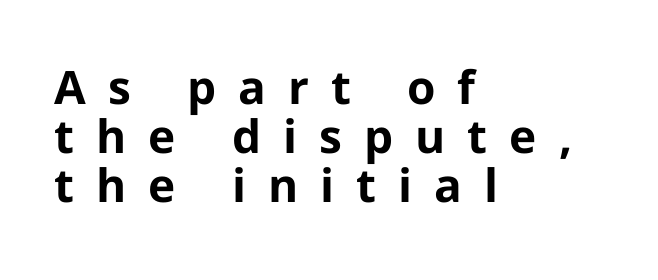
{"serif": "no", "italic": "no", "bold": "yes", "weight": "bold", "width": "normal", "stroke_contrast": "low", "x_height": "medium", "monospaced": "no", "underline": "no", "align": "left", "line_spacing": "tight", "line_spacing_ratio": 1.07, "letter_spacing": "wide", "letter_spacing_em": 0.48, "glyph_px": 46}
